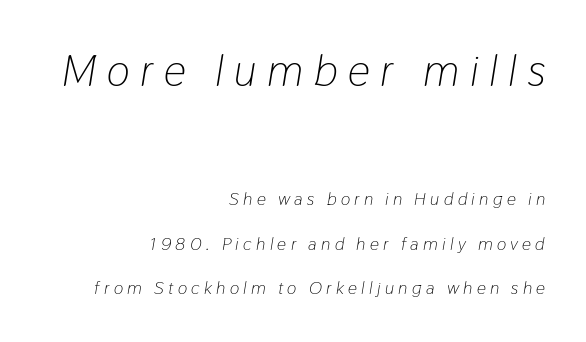
Glyph-to-glyph distance is far greater than everyday printed text. The whole block is typeset with a tilt. Heft: none added — not bold. Each line ends at the same right margin while the left side varies. Notice the wide empty band between every row — that's loose leading.
